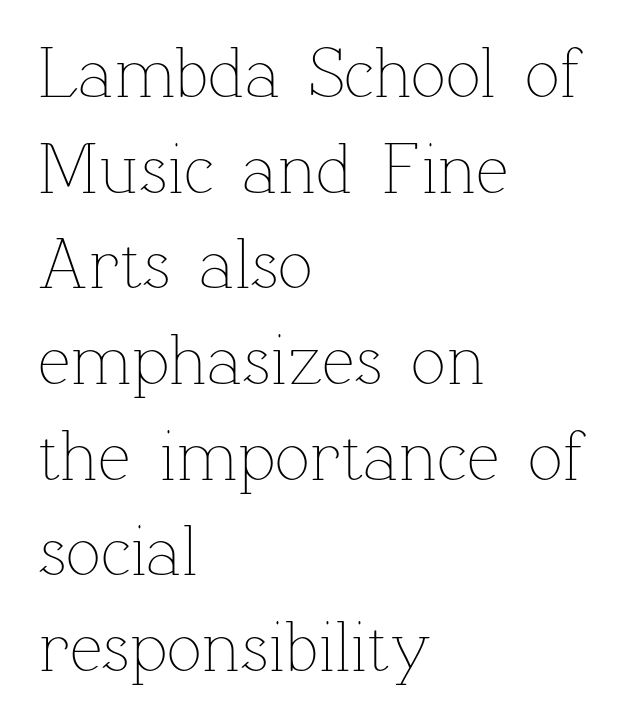
Character widths vary here, with narrow letters taking less room than wide ones. This is not heavy type; no bold has been used. The specimen omits any rule beneath the text block's lines. One-word summary of the alignment: left.
